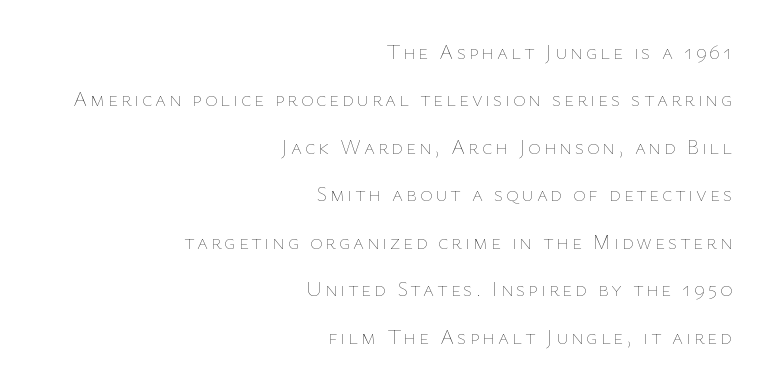
Q: Is the text bold? A: No.
Q: Is the text italic (slanted)? A: No, it is upright.
Q: Is the text underlined? A: No.
Q: How is the paragraph aligned? A: Right-aligned.
Q: Is the spacing between lines tight, normal or loose? A: Loose.
